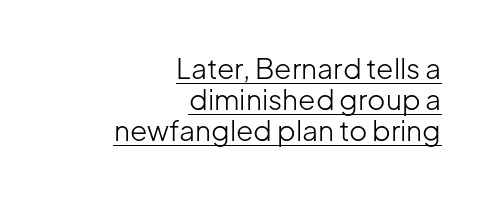
The image shows 28 px light sans-serif type, upright; set right-aligned, tight line spacing (1.1x), normal letter spacing, underlined; low stroke contrast and a medium x-height.
